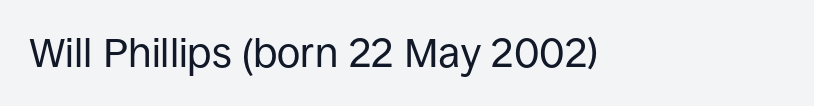
Q: Is the text bold? A: No.
Q: Is the text italic (slanted)? A: No, it is upright.
Q: Is the typeface a serif or a sans-serif typeface? A: Sans-serif.
Q: Is the text underlined? A: No.
Q: Is the spacing between letters normal or unusually wide? A: Normal.
Q: Width (condensed, normal, or wide)? A: Normal.
Q: Stroke contrast? A: Low.
Q: x-height? A: Large.
Q: Monospaced? A: No.
